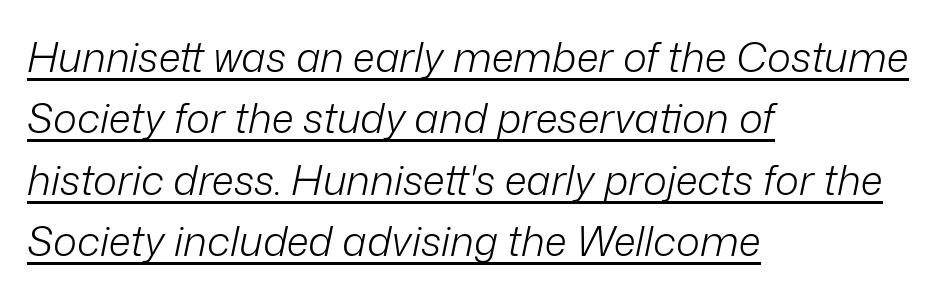
One glance says typical: line gaps are just what's usual. Horizontal alignment here is leftward, the default for most running prose. Honestly, the underline is the first thing you notice here. Does extra space separate the letters? No, they use regular spacing.
